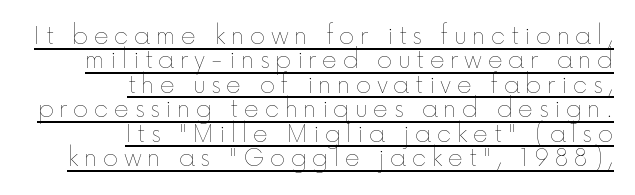
Q: Is the text bold? A: No.
Q: Is the text italic (slanted)? A: No, it is upright.
Q: Is the text underlined? A: Yes.
Q: How is the paragraph aligned? A: Right-aligned.
Q: Is the spacing between letters normal or unusually wide? A: Unusually wide.
Q: Is the spacing between lines tight, normal or loose? A: Tight.
